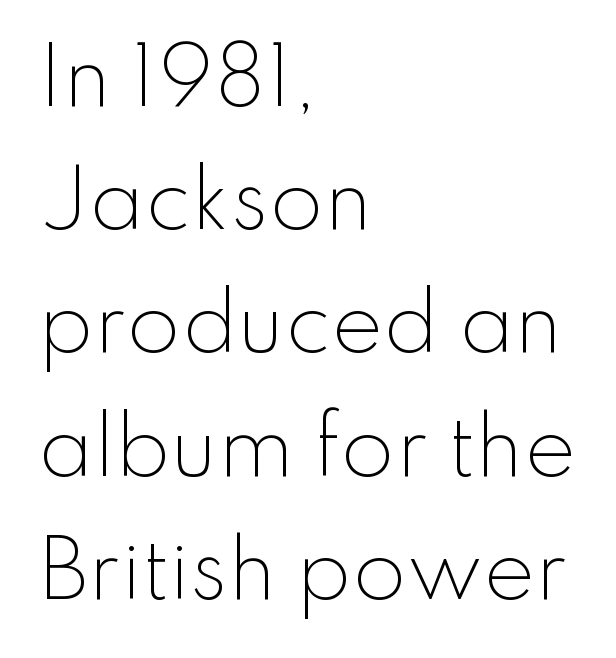
The designer went with a sans here, leaving each stem footless. Glyph-to-glyph distance matches everyday printed text. The foot of each line stays bare and open. Italic? Not at all — the glyphs are vertical.
